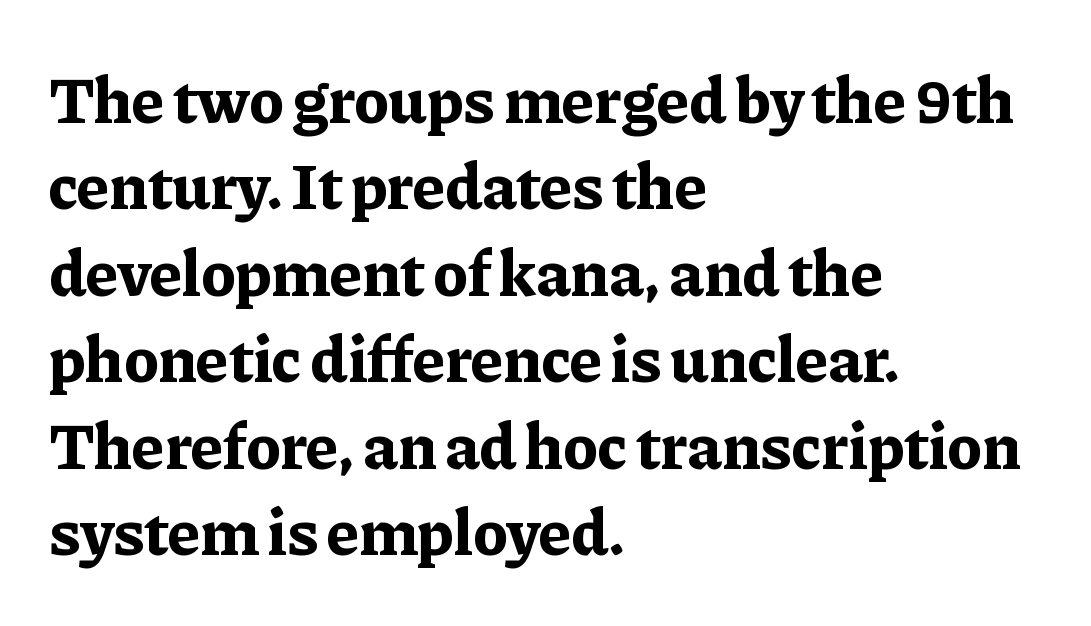
Q: Is the text bold? A: Yes.
Q: Is the text italic (slanted)? A: No, it is upright.
Q: Is the typeface a serif or a sans-serif typeface? A: Serif.
Q: Is the text underlined? A: No.
Q: How is the paragraph aligned? A: Left-aligned.
Q: Is the spacing between letters normal or unusually wide? A: Normal.
Q: Is the spacing between lines tight, normal or loose? A: Normal.
Q: Width (condensed, normal, or wide)? A: Normal.
Q: Stroke contrast? A: Low.
Q: x-height? A: Medium.
Q: Monospaced? A: No.
